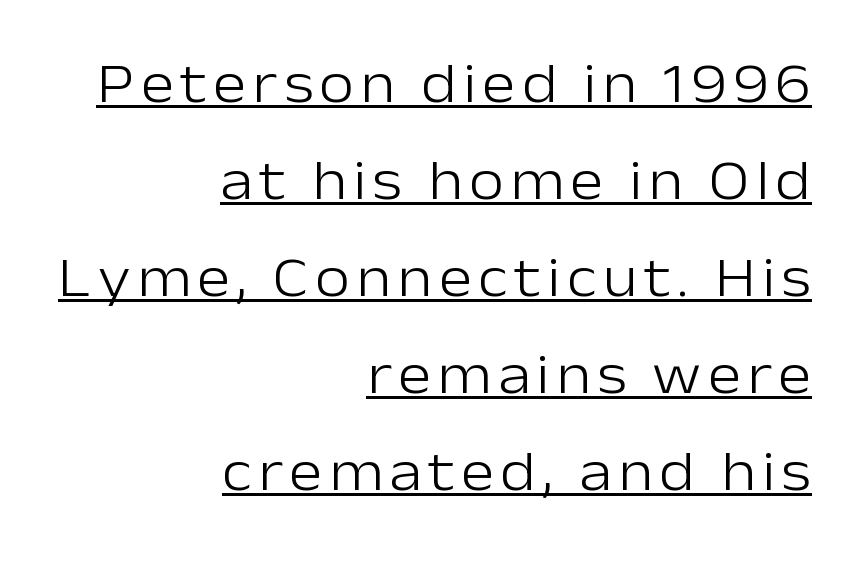
{"serif": "no", "italic": "no", "bold": "no", "weight": "light", "width": "normal", "stroke_contrast": "low", "x_height": "medium", "monospaced": "no", "underline": "yes", "align": "right", "line_spacing": "normal", "line_spacing_ratio": 1.7, "glyph_px": 57}
